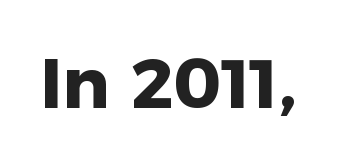
{"serif": "no", "italic": "no", "bold": "yes", "weight": "heavy", "width": "normal", "stroke_contrast": "low", "x_height": "medium", "monospaced": "no", "underline": "no", "letter_spacing": "normal", "letter_spacing_em": 0.0, "glyph_px": 70}
